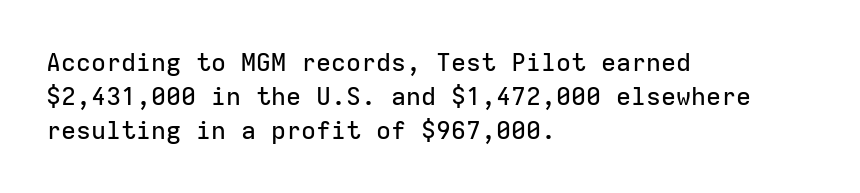
These lines were composed using upright roman letters. Line beginnings align vertically; line endings do not. Quick note: underline off. Nobody touched the tracking dial on this one. Leading matches the norm, producing a regular column.
